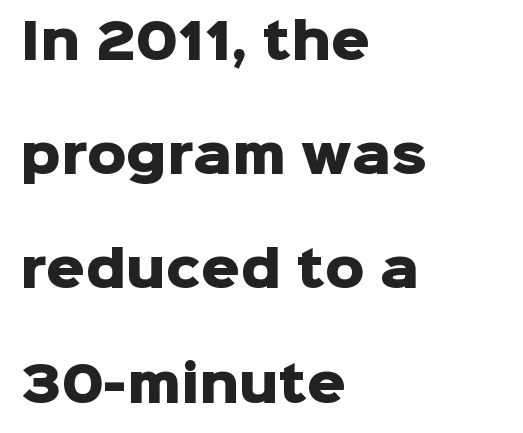
Q: Is the text bold? A: Yes.
Q: Is the text italic (slanted)? A: No, it is upright.
Q: Is the typeface a serif or a sans-serif typeface? A: Sans-serif.
Q: Is the text underlined? A: No.
Q: How is the paragraph aligned? A: Left-aligned.
Q: Is the spacing between letters normal or unusually wide? A: Normal.
Q: Is the spacing between lines tight, normal or loose? A: Loose.
Q: Width (condensed, normal, or wide)? A: Normal.
Q: Stroke contrast? A: Low.
Q: x-height? A: Medium.
Q: Monospaced? A: No.
